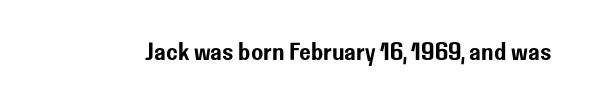
{"italic": "no", "underline": "no", "letter_spacing": "normal", "letter_spacing_em": 0.0, "glyph_px": 25}
